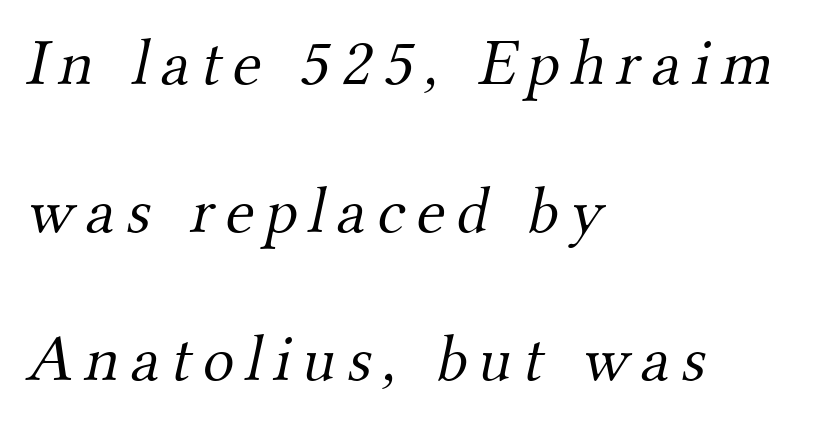
Examine the stroke ends and you'll spot serifs. Summary of vertical rhythm: relaxed, with wide interline spacing. Clear beneath every line of the passage. A classic flush-left, rag-right setting is used for this passage. Is this a fixed-width face? No — the glyphs have proportional, varying widths.
